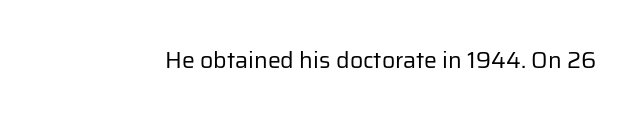
The image shows 23 px text type, upright; set normal letter spacing, not underlined.
